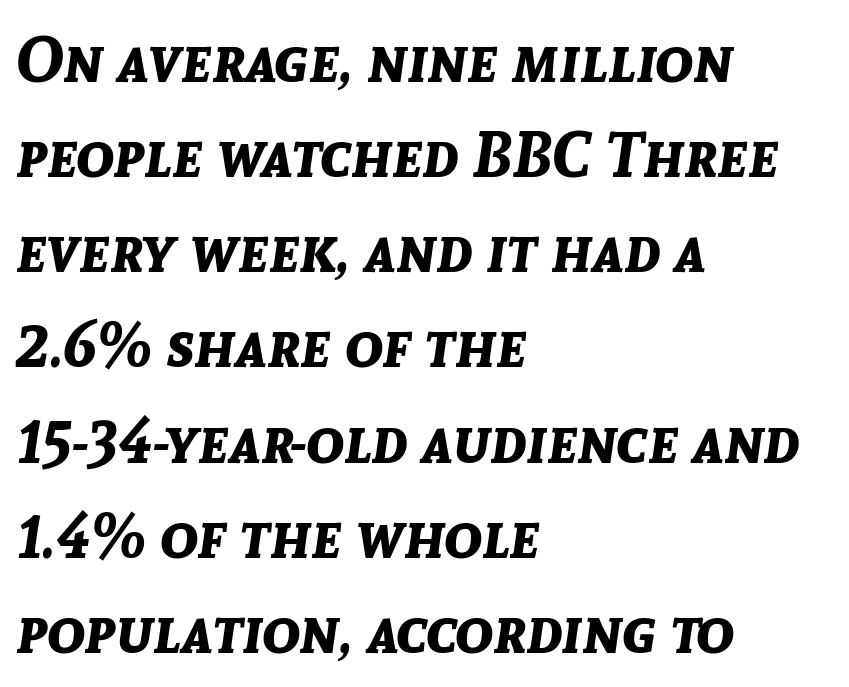
The image shows 63 px bold type, italic (leaning right); set left-aligned, normal line spacing (1.51x), normal letter spacing, not underlined; low stroke contrast and a medium x-height.
